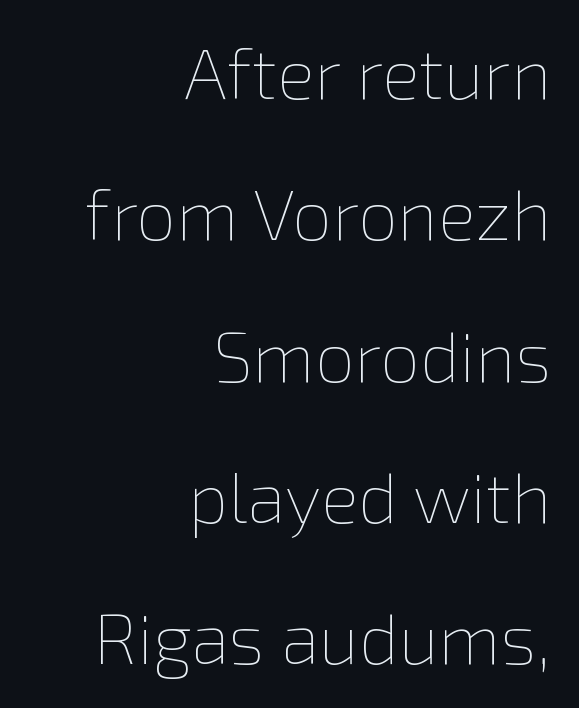
{"italic": "no", "bold": "no", "weight": "thin", "width": "normal", "x_height": "medium", "monospaced": "no", "underline": "no", "align": "right", "line_spacing": "loose", "line_spacing_ratio": 1.99, "letter_spacing": "normal", "letter_spacing_em": 0.0, "glyph_px": 71}
